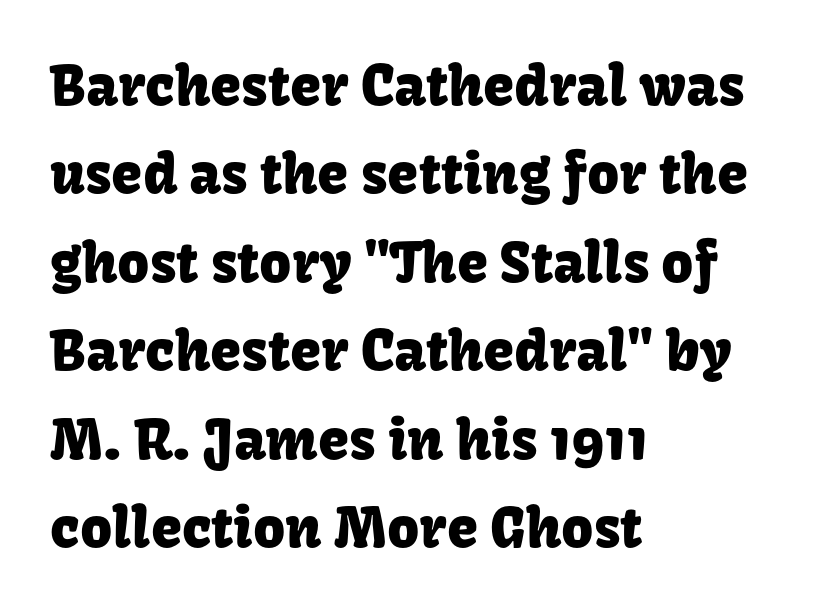
The typeface chosen for these lines omits serifs. Interline gaps are of average width in this sample. A classic flush-left, rag-right setting is used for this passage. Check the space under the baseline: it is left empty.
